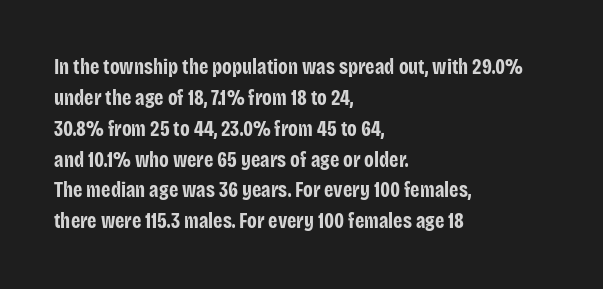
{"italic": "no", "bold": "yes", "underline": "no", "align": "left", "line_spacing": "normal", "line_spacing_ratio": 1.47, "letter_spacing": "normal", "letter_spacing_em": 0.0, "glyph_px": 21}
